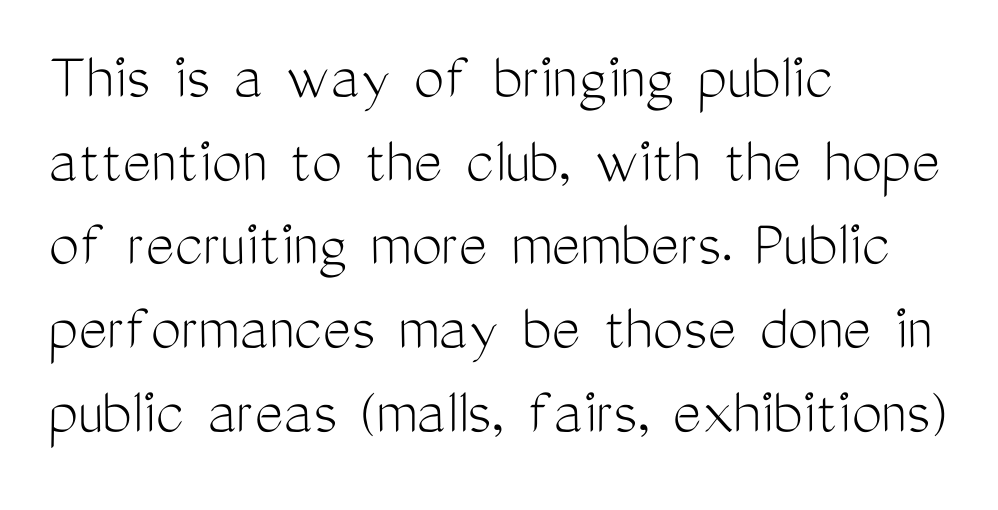
The image shows 68 px light, condensed sans-serif type, upright; set left-aligned, line spacing 1.23x, normal letter spacing, not underlined; medium stroke contrast and a medium x-height.
